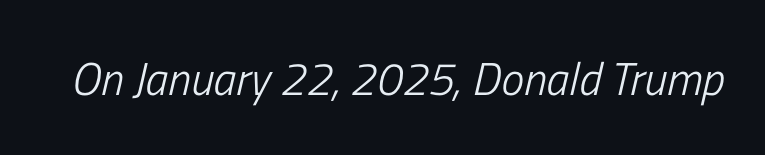
Q: Is the text bold? A: No.
Q: Is the text italic (slanted)? A: Yes, it leans right by about 13 degrees.
Q: Is the text underlined? A: No.
Q: Is the spacing between letters normal or unusually wide? A: Normal.
Q: Width (condensed, normal, or wide)? A: Condensed.
Q: Stroke contrast? A: Low.
Q: x-height? A: Medium.
Q: Monospaced? A: No.
